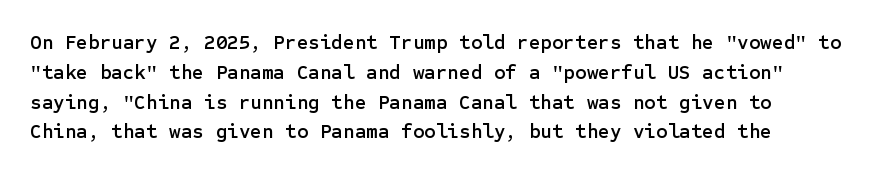
Q: Is the text italic (slanted)? A: No, it is upright.
Q: Is the text underlined? A: No.
Q: How is the paragraph aligned? A: Left-aligned.
Q: Is the spacing between letters normal or unusually wide? A: Normal.
Q: Is the spacing between lines tight, normal or loose? A: Normal.
